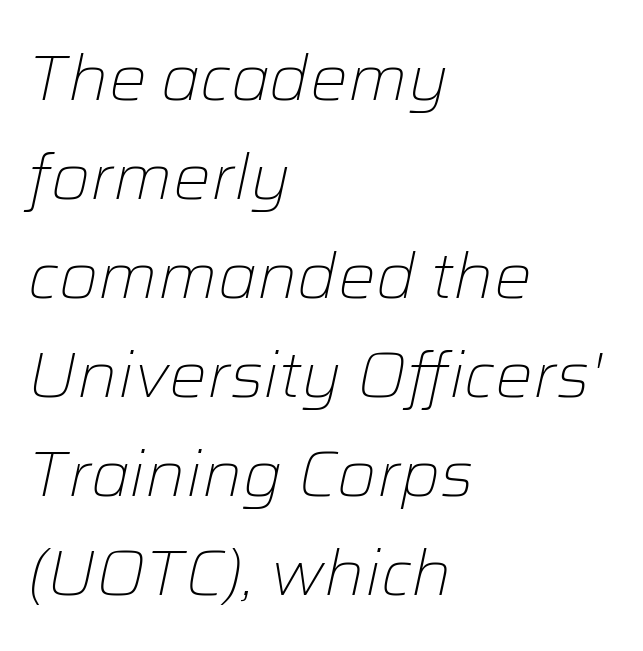
The image shows 63 px light type, italic (leaning right); set left-aligned, normal line spacing (1.57x), normal letter spacing, not underlined; low stroke contrast and a medium x-height.
